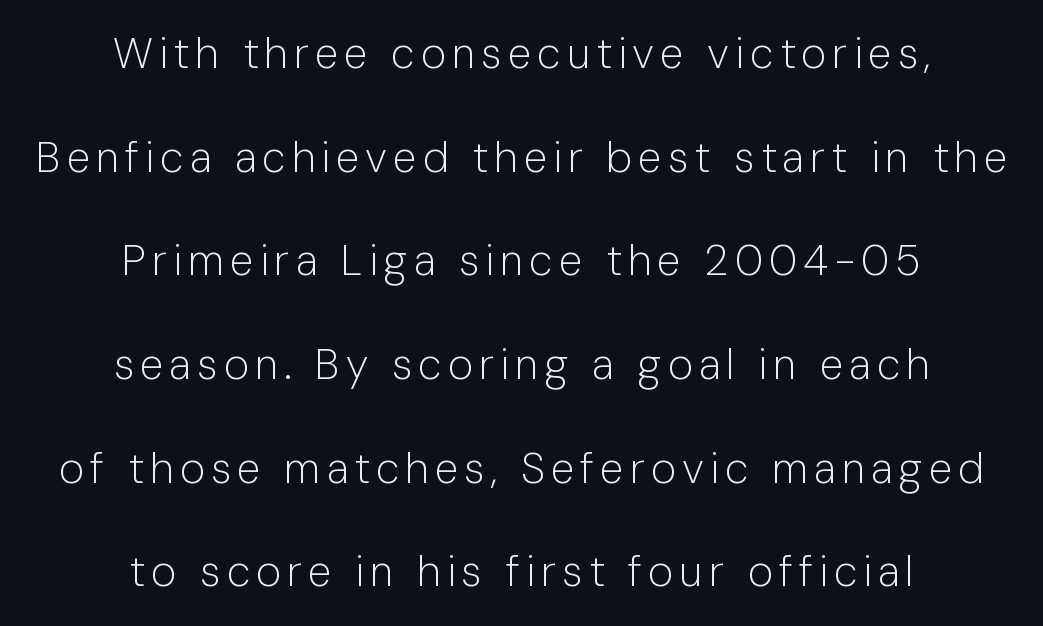
Each row of text sits above clean, open space. Loosely led — the rows are spread out. Bold? No — there's no thickening of the strokes. When letters stand straight like this, we call the style roman or upright.
